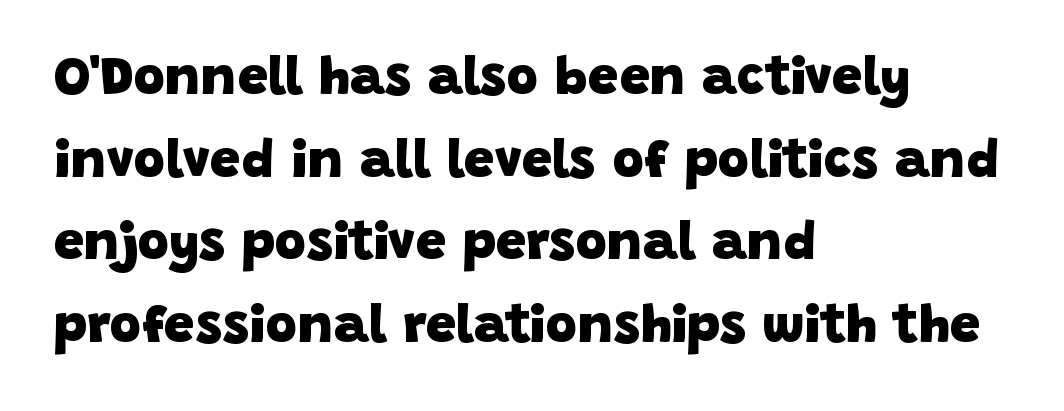
Nobody touched the tracking dial on this one. The letters carry no serifs — their stems end cleanly without finishing strokes. Bare-footed words on every line. Is there much room between lines? A standard amount, neither cramped nor airy. Each line starts at the same left margin while the right side varies. The letters advance in unequal steps, a hallmark of proportional type.
